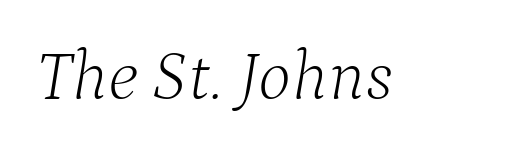
Q: Is the text bold? A: No.
Q: Is the text italic (slanted)? A: Yes, it leans right by about 9 degrees.
Q: Is the typeface a serif or a sans-serif typeface? A: Serif.
Q: Is the text underlined? A: No.
Q: Is the spacing between letters normal or unusually wide? A: Normal.
Q: Width (condensed, normal, or wide)? A: Normal.
Q: Stroke contrast? A: Low.
Q: x-height? A: Medium.
Q: Monospaced? A: No.
